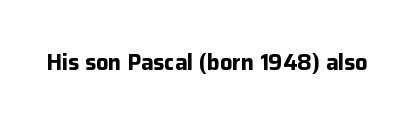
{"italic": "no", "bold": "yes", "underline": "no", "letter_spacing": "normal", "letter_spacing_em": 0.0, "glyph_px": 22}
